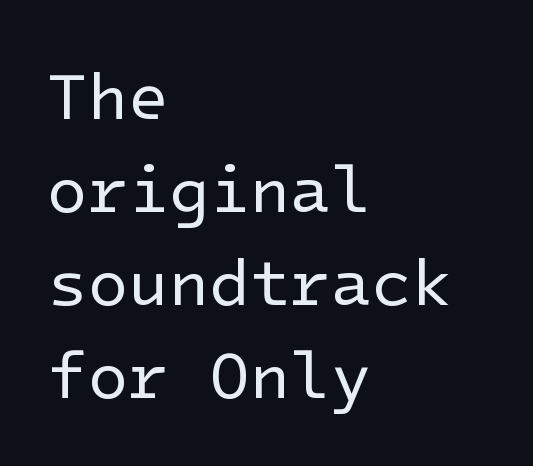
The image shows 66 px regular-weight sans-serif type, upright; set left-aligned, normal line spacing (1.41x), normal letter spacing, not underlined; low stroke contrast and a medium x-height.
